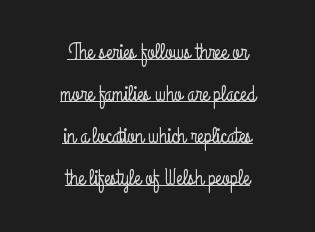
{"underline": "yes", "align": "center", "line_spacing": "loose", "line_spacing_ratio": 1.91, "letter_spacing": "normal", "letter_spacing_em": 0.0, "glyph_px": 22}
